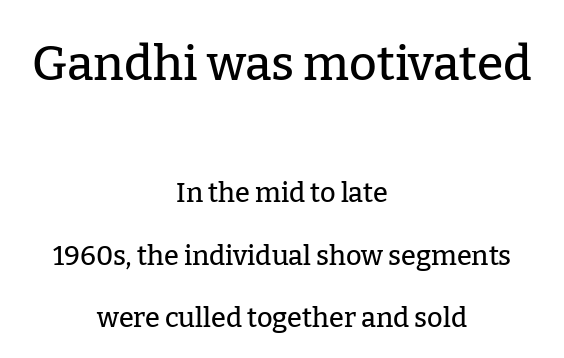
The image shows 48 px serif type, upright; set centered, loose line spacing (2.31x), normal letter spacing, not underlined; the first (top) block is 1.78x larger; low stroke contrast and a medium x-height.
